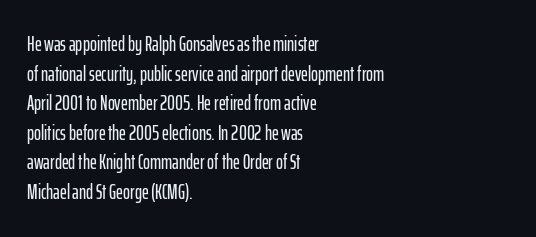
Caption: standard tracking, unaltered. Only glyphs here, with clear space below each row. The line-height multiplier appears to be the usual default. The typography opts for an upright posture over an oblique one. A student would call this left alignment; a typographer would say flush left, rag right.
